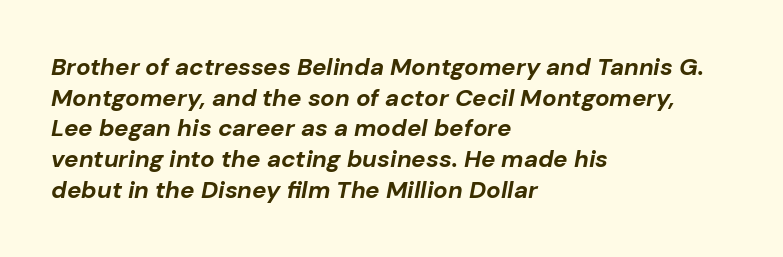
The image shows 24 px bold type, italic (leaning right); set left-aligned, normal line spacing (1.28x), normal letter spacing, not underlined.
